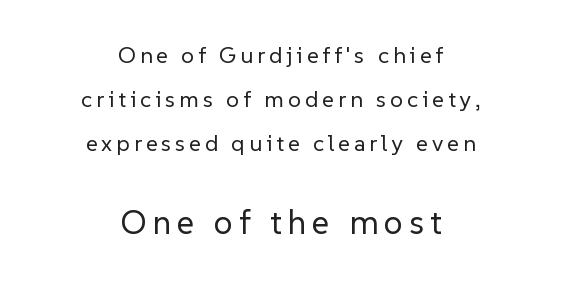
The image shows 34 px regular-weight sans-serif type, upright; set centered, loose line spacing (1.92x), not underlined; the second (bottom) block is 1.48x larger; low stroke contrast and a medium x-height.
